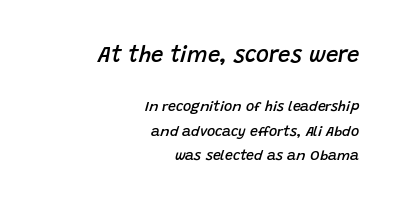
Two sizes are in play, and the larger belongs to the first block. The setting favours the right margin, as signatures and pull-quotes sometimes do. No word sits above an underline. The typography opts for an oblique posture over an upright one. The line texture is even and compact thanks to regular tracking. Stroke thickness is moderately raised; the sample reads as semibold.
